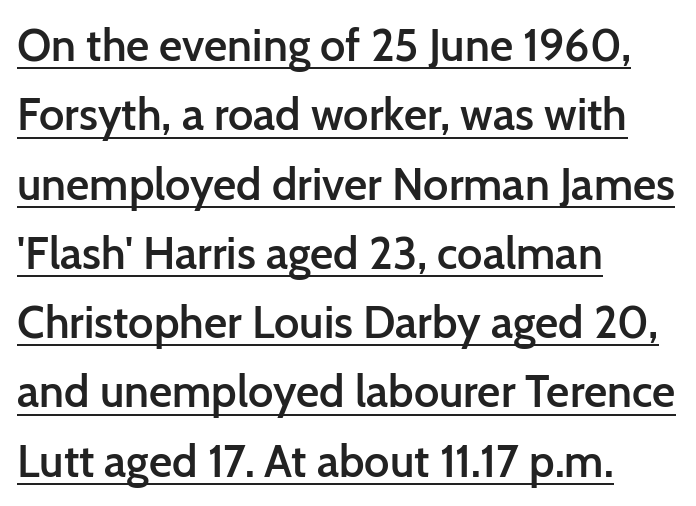
Q: Is the text bold? A: Semi-bold.
Q: Is the text italic (slanted)? A: No, it is upright.
Q: Is the typeface a serif or a sans-serif typeface? A: Sans-serif.
Q: Is the text underlined? A: Yes.
Q: How is the paragraph aligned? A: Left-aligned.
Q: Is the spacing between letters normal or unusually wide? A: Normal.
Q: Is the spacing between lines tight, normal or loose? A: Normal.
Q: Width (condensed, normal, or wide)? A: Normal.
Q: Stroke contrast? A: Low.
Q: x-height? A: Medium.
Q: Monospaced? A: No.
